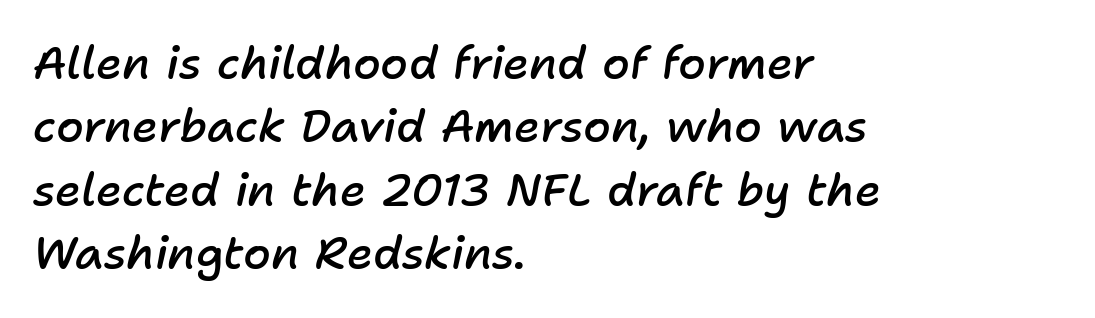
A typesetter would call this zero additional tracking. Notice how the passage keeps a crisp vertical edge on the left only. The leading is moderate, giving the passage an even texture. Underlining? Definitely not there. Do the characters align in a grid? No, the font is proportional.
